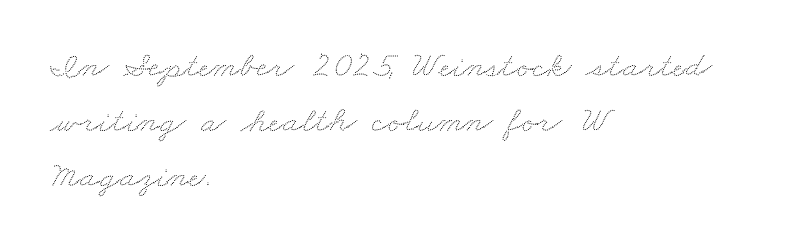
The image shows 37 px wide type; set left-aligned, normal line spacing (1.49x), normal letter spacing, not underlined; low stroke contrast and a small x-height.
